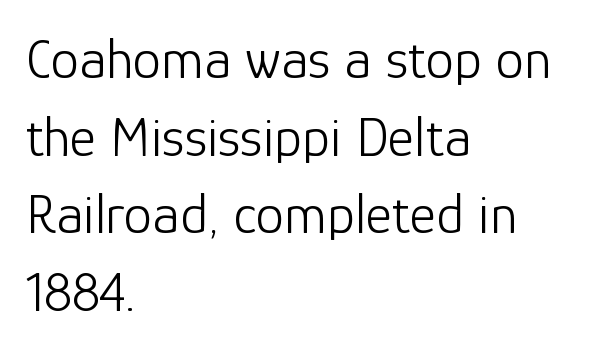
The image shows 57 px light sans-serif type, upright; set left-aligned, normal line spacing (1.36x), normal letter spacing, not underlined; low stroke contrast and a medium x-height.
